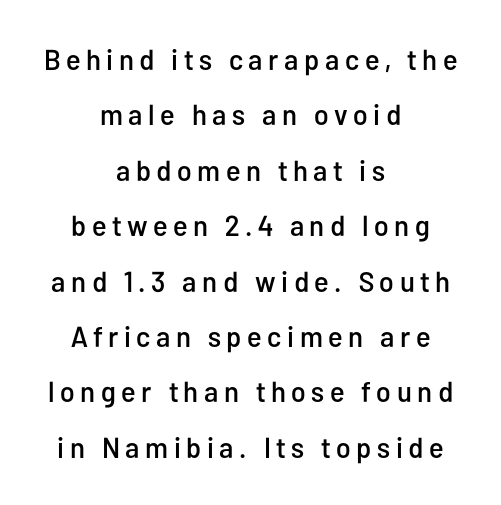
Check under the words: just untouched page. The face used here is proportionally spaced, like ordinary book or web type. Rendered with straight, roman letterforms. Note: no serifs on the glyphs. Leftover space on each line is divided equally before and after the words. These lines stand farther apart than default settings would place them.
